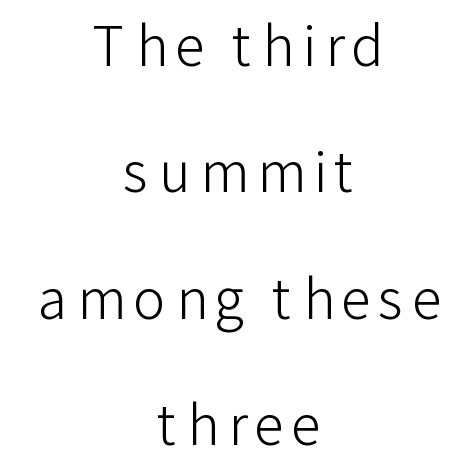
{"serif": "no", "italic": "no", "bold": "no", "weight": "light", "width": "normal", "stroke_contrast": "low", "x_height": "medium", "monospaced": "no", "underline": "no", "align": "center", "line_spacing": "loose", "line_spacing_ratio": 2.34, "glyph_px": 54}
